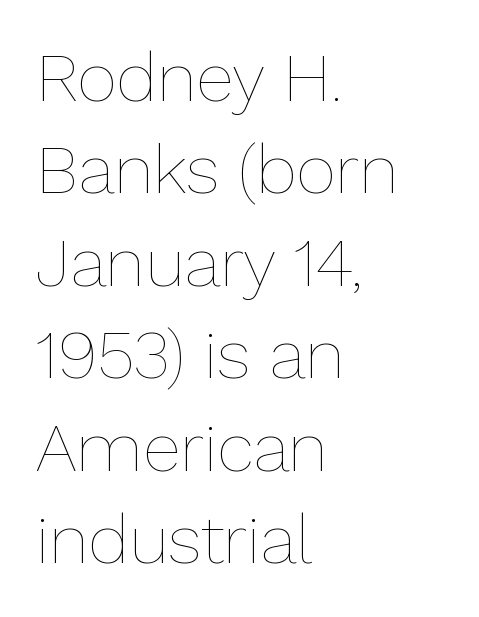
The image shows 69 px thin type, upright; set left-aligned, normal line spacing (1.34x), normal letter spacing, not underlined; low stroke contrast and a medium x-height.
